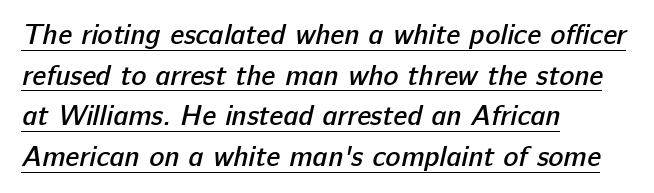
A baseline rule has been typeset under these characters. The paragraph has a hard left edge and a soft right edge. Each letter keeps its own natural width here, so spacing adapts to shape. Regarding leading, the lines here are spaced in the standard way.
